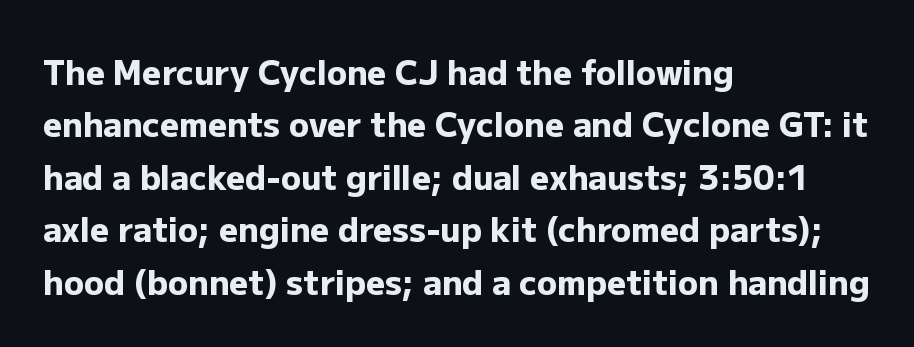
{"serif": "no", "italic": "no", "bold": "yes", "weight": "heavy", "width": "normal", "stroke_contrast": "low", "x_height": "medium", "monospaced": "no", "underline": "no", "align": "left", "line_spacing": "normal", "line_spacing_ratio": 1.59, "letter_spacing": "normal", "letter_spacing_em": 0.0, "glyph_px": 33}
